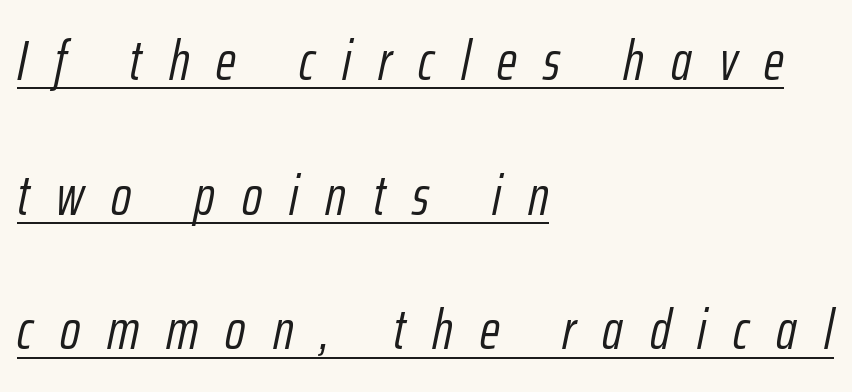
{"italic": "yes", "lean": "right", "slant_degrees": 12, "bold": "no", "weight": "light", "width": "condensed", "stroke_contrast": "low", "x_height": "medium", "monospaced": "no", "underline": "yes", "align": "left", "line_spacing": "loose", "line_spacing_ratio": 2.45, "letter_spacing": "wide", "letter_spacing_em": 0.49, "glyph_px": 55}
